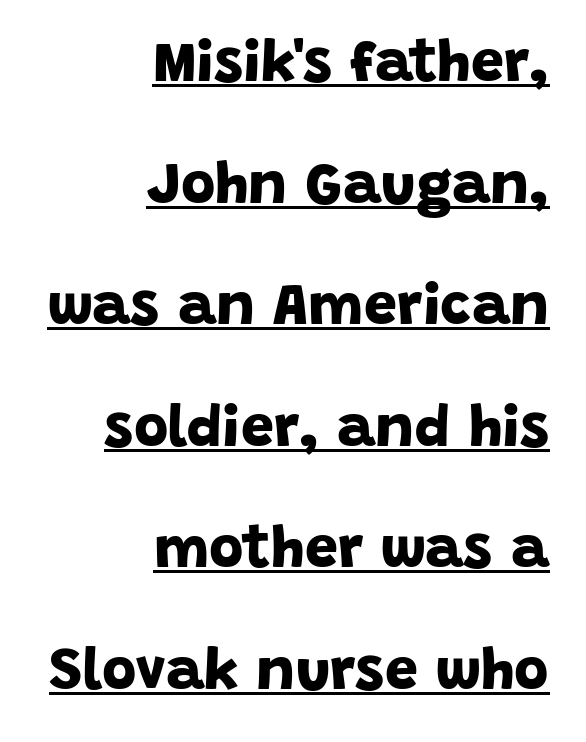
Each word holds together tightly as a unit, with standard inter-letter gaps. Stroke terminals: plain, sans-serif. What weight is shown? A full bold with thick strokes. Horizontally, the lines are justified to the trailing edge only.
